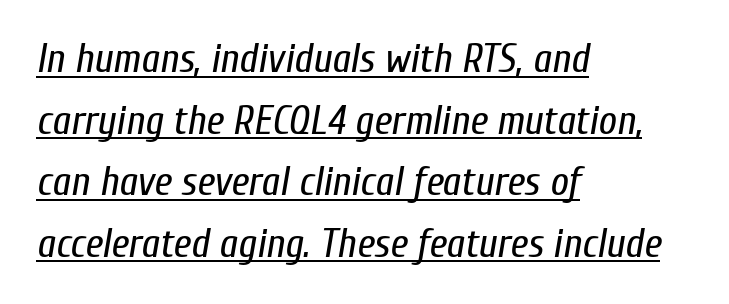
Q: Is the text bold? A: No.
Q: Is the text italic (slanted)? A: Yes, it leans right by about 10 degrees.
Q: Is the text underlined? A: Yes.
Q: How is the paragraph aligned? A: Left-aligned.
Q: Is the spacing between letters normal or unusually wide? A: Normal.
Q: Is the spacing between lines tight, normal or loose? A: Normal.
Q: Width (condensed, normal, or wide)? A: Condensed.
Q: Stroke contrast? A: Low.
Q: x-height? A: Medium.
Q: Monospaced? A: No.
